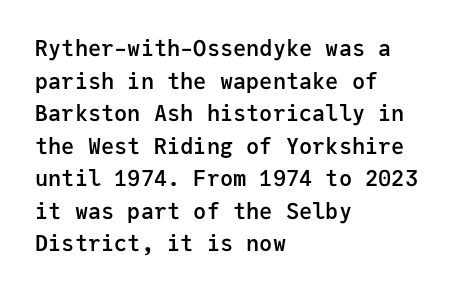
The image shows 22 px text type, upright; set left-aligned, normal line spacing (1.48x), normal letter spacing, not underlined.
